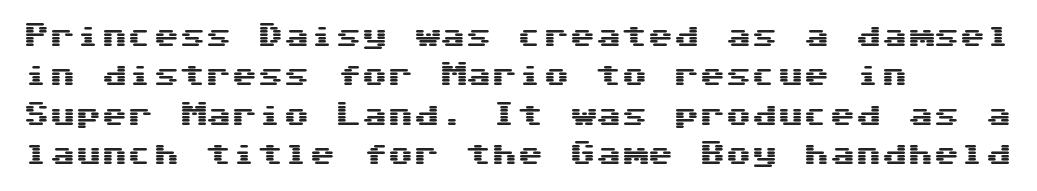
The image shows 26 px text type, upright; set left-aligned, normal line spacing (1.51x), normal letter spacing, not underlined.
